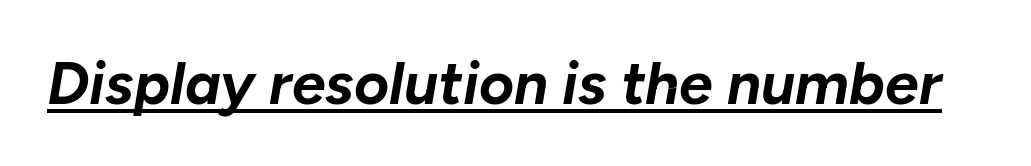
Q: Is the text bold? A: Yes.
Q: Is the text italic (slanted)? A: Yes, it leans right by about 10 degrees.
Q: Is the text underlined? A: Yes.
Q: Is the spacing between letters normal or unusually wide? A: Normal.
Q: Width (condensed, normal, or wide)? A: Normal.
Q: Stroke contrast? A: Low.
Q: x-height? A: Medium.
Q: Monospaced? A: No.
